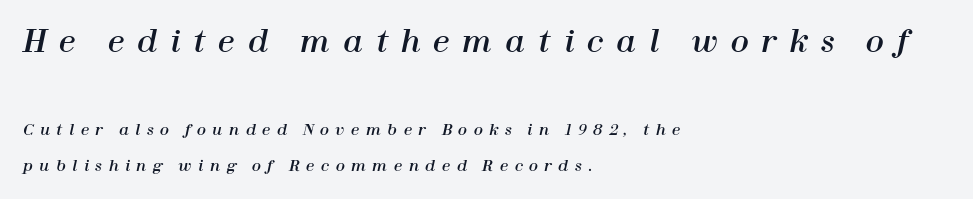
{"italic": "yes", "lean": "right", "slant_degrees": 12, "width": "normal", "stroke_contrast": "high", "x_height": "medium", "monospaced": "no", "underline": "no", "align": "left", "line_spacing": "loose", "line_spacing_ratio": 2.43, "letter_spacing": "wide", "letter_spacing_em": 0.43, "larger_block": "first", "size_ratio": 2.0, "glyph_px": 30}
